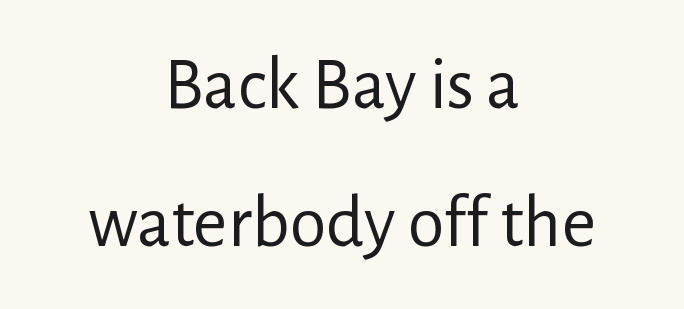
The image shows 74 px regular-weight sans-serif type, upright; set centered, line spacing 1.86x, normal letter spacing, not underlined; low stroke contrast and a medium x-height.
